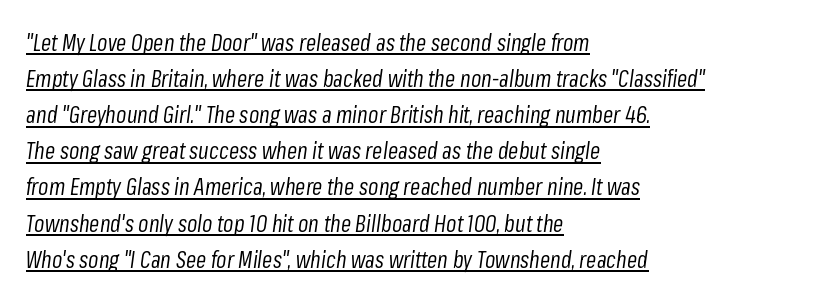
{"italic": "yes", "lean": "right", "slant_degrees": 8, "bold": "no", "underline": "yes", "align": "left", "line_spacing": "normal", "line_spacing_ratio": 1.57, "letter_spacing": "normal", "letter_spacing_em": 0.0, "glyph_px": 23}
